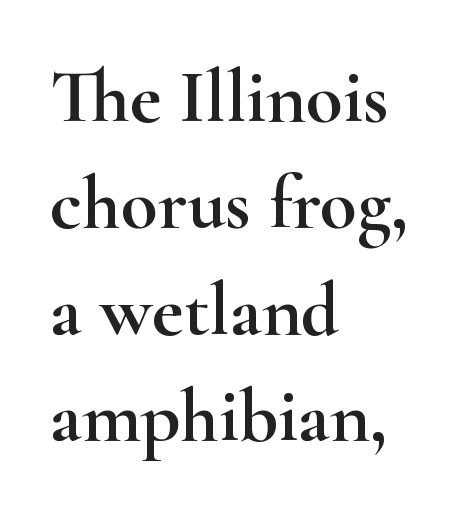
{"serif": "yes", "italic": "no", "width": "wide", "stroke_contrast": "high", "x_height": "small", "monospaced": "no", "underline": "no", "align": "left", "line_spacing": "normal", "line_spacing_ratio": 1.4, "letter_spacing": "normal", "letter_spacing_em": 0.0, "glyph_px": 76}
